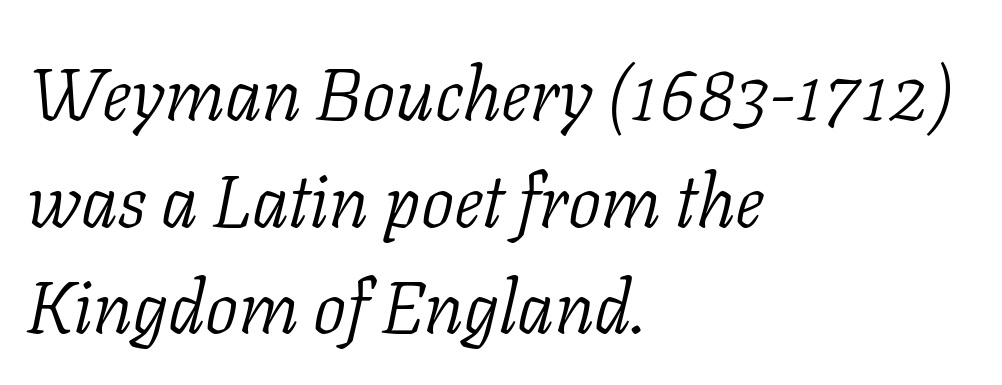
{"serif": "yes", "italic": "yes", "lean": "right", "slant_degrees": 11, "bold": "no", "weight": "light", "width": "normal", "stroke_contrast": "low", "x_height": "medium", "monospaced": "no", "underline": "no", "align": "left", "line_spacing": "normal", "line_spacing_ratio": 1.44, "letter_spacing": "normal", "letter_spacing_em": 0.0, "glyph_px": 74}
